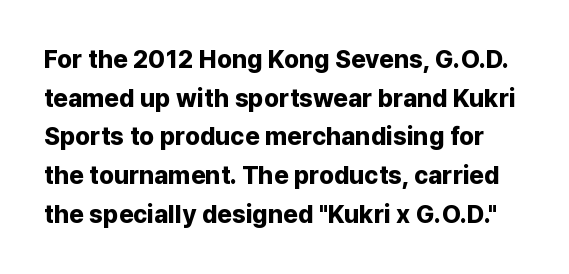
{"italic": "no", "bold": "yes", "underline": "no", "line_spacing": "normal", "line_spacing_ratio": 1.55, "letter_spacing": "normal", "letter_spacing_em": 0.0, "glyph_px": 25}
